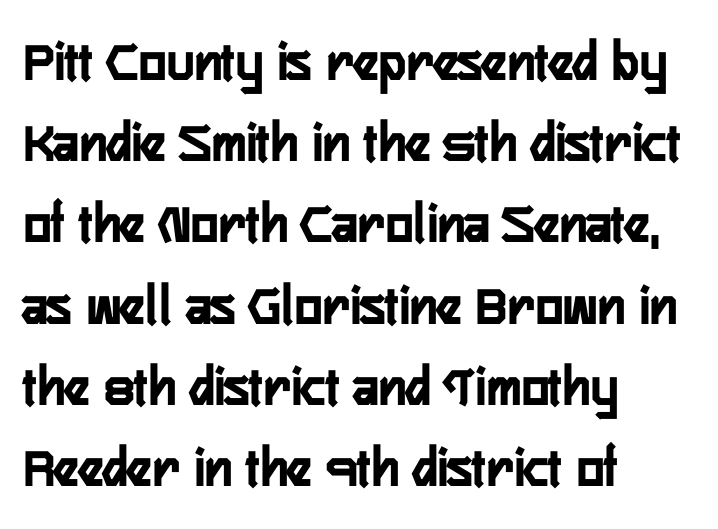
{"serif": "no", "italic": "no", "bold": "yes", "weight": "semibold", "width": "condensed", "stroke_contrast": "low", "x_height": "medium", "monospaced": "no", "underline": "no", "align": "left", "line_spacing": "normal", "line_spacing_ratio": 1.4, "letter_spacing": "normal", "letter_spacing_em": 0.0, "glyph_px": 58}
